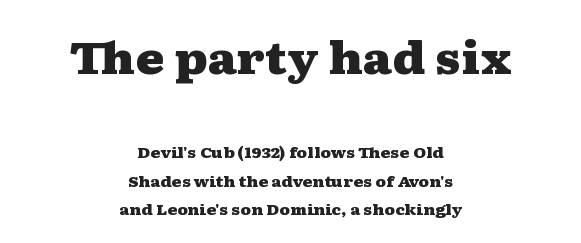
The text was rendered using a seriffed face with decorative stroke endings. Compare the two chunks: the upper has the greater cap height. These lines are rendered in a variable-pitch font. Notice how the passage keeps no hard edge, just a central spine.
